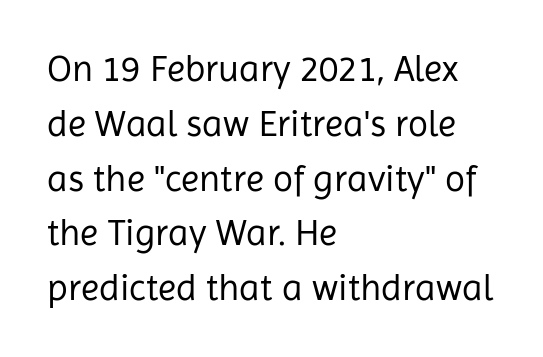
{"serif": "no", "italic": "no", "bold": "no", "weight": "regular", "width": "normal", "stroke_contrast": "low", "x_height": "medium", "monospaced": "no", "underline": "no", "align": "left", "line_spacing": "normal", "line_spacing_ratio": 1.48, "letter_spacing": "normal", "letter_spacing_em": 0.0, "glyph_px": 37}
